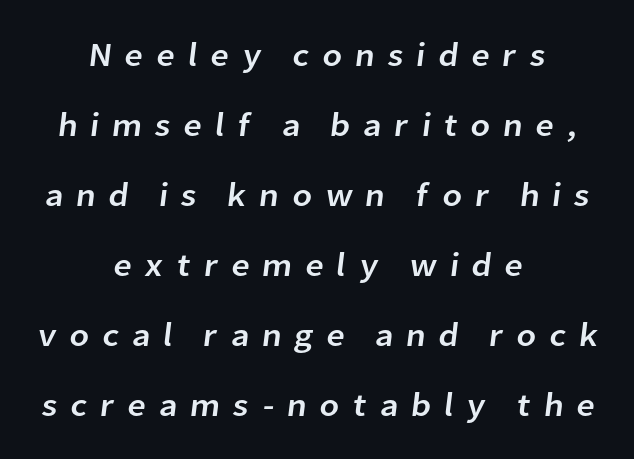
Q: Is the typeface a serif or a sans-serif typeface? A: Sans-serif.
Q: Is the text underlined? A: No.
Q: How is the paragraph aligned? A: Centered.
Q: Is the spacing between letters normal or unusually wide? A: Unusually wide.
Q: Is the spacing between lines tight, normal or loose? A: Loose.
Q: Width (condensed, normal, or wide)? A: Normal.
Q: Stroke contrast? A: Low.
Q: x-height? A: Medium.
Q: Monospaced? A: No.
